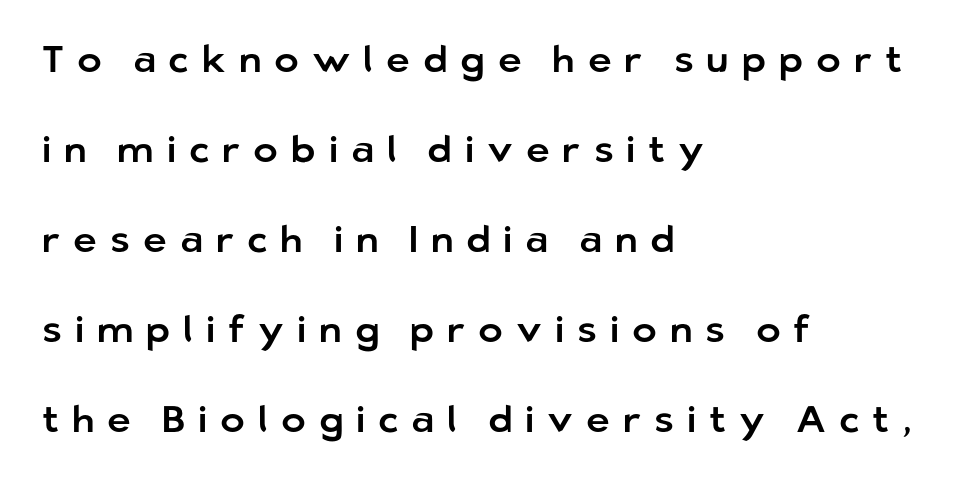
Serifs: no, the terminals of the letterforms are clean. In terms of leading, this rendering errs on the spacious side. The lettering stays uniformly vertical, giving the passage a roman look. Reading down the block, your eye returns to a fixed left position each line. This rendering features lettering with no underline. The rendering uses natural spacing where letterforms have individual widths.
